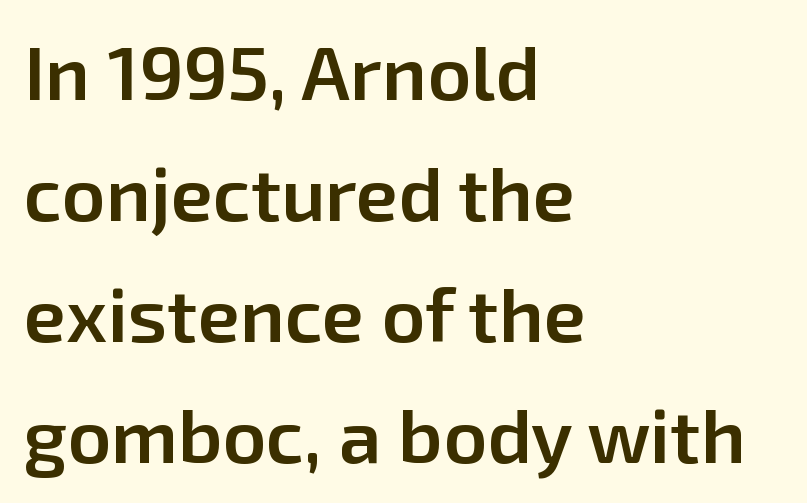
The image shows 76 px semibold sans-serif type, upright; set left-aligned, normal line spacing (1.59x), normal letter spacing, not underlined; low stroke contrast and a medium x-height.
